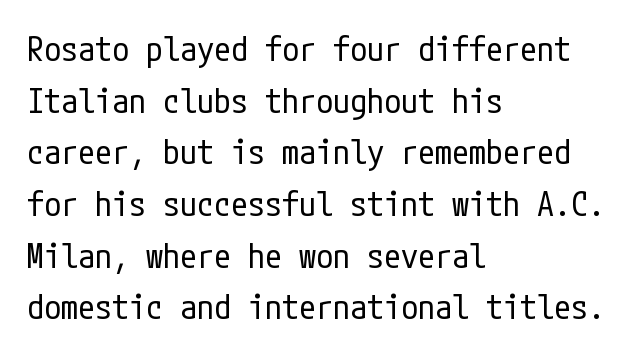
{"serif": "no", "italic": "no", "bold": "no", "weight": "regular", "width": "condensed", "stroke_contrast": "low", "x_height": "medium", "underline": "no", "align": "left", "line_spacing": "normal", "line_spacing_ratio": 1.52, "letter_spacing": "normal", "letter_spacing_em": 0.0, "glyph_px": 34}
